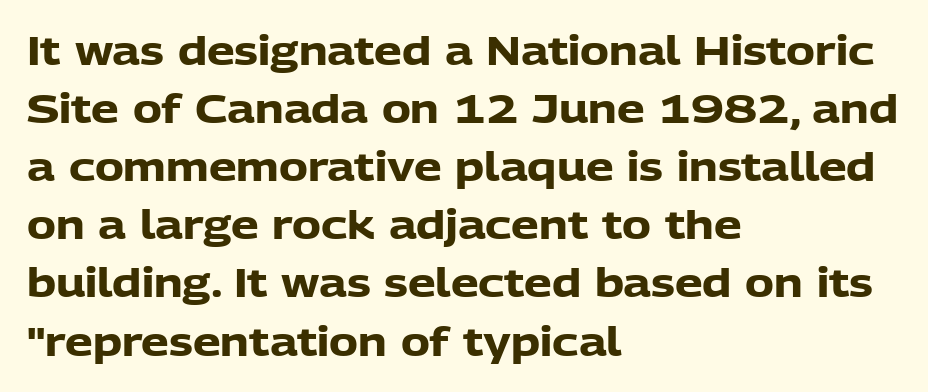
Ordinary non-slanted type is in use. Every letter is thick-stroked: bold, no question. The font family rendered here belongs to the sans-serif group. Think of a printed novel: that variable character pitch is what you see here. The designer left line spacing at the default. The typesetter chose a ragged-right arrangement here.
